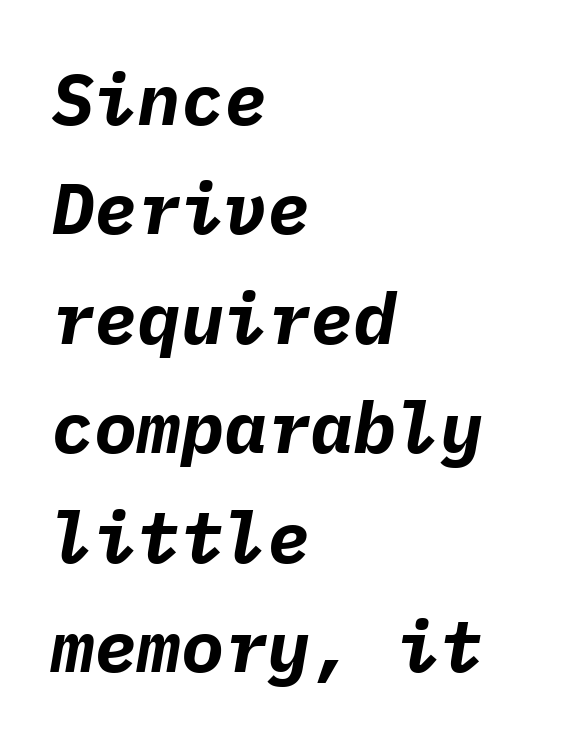
The image shows 72 px bold type, italic (leaning right), monospaced; set left-aligned, normal line spacing (1.52x), normal letter spacing, not underlined; low stroke contrast and a medium x-height.
